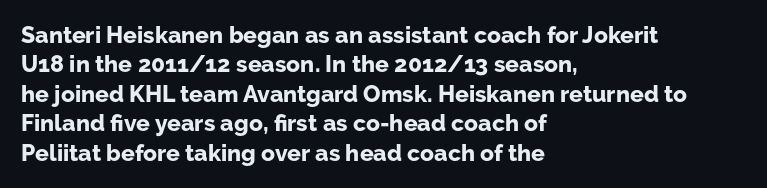
In terms of posture, this sample is upright. Whoever set this chose a conventional vertical rhythm. The space directly below the letters is spotless. A typesetter would call this zero additional tracking.
